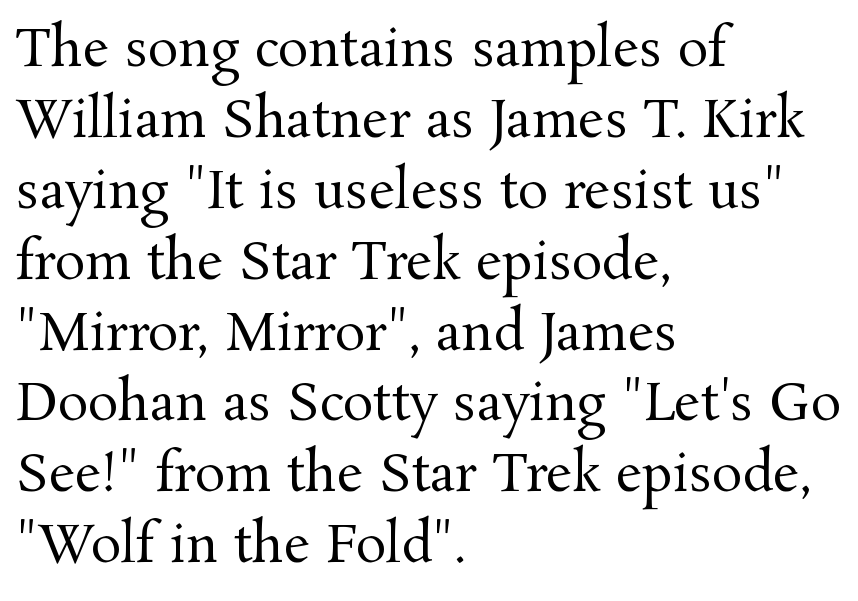
Heaviness? Minimal to ordinary, like unemphasized prose. Nothing unusual about the tracking: characters are spaced as the font intends. This is the regular roman posture of the typeface. These lines are rendered in a variable-pitch font.
